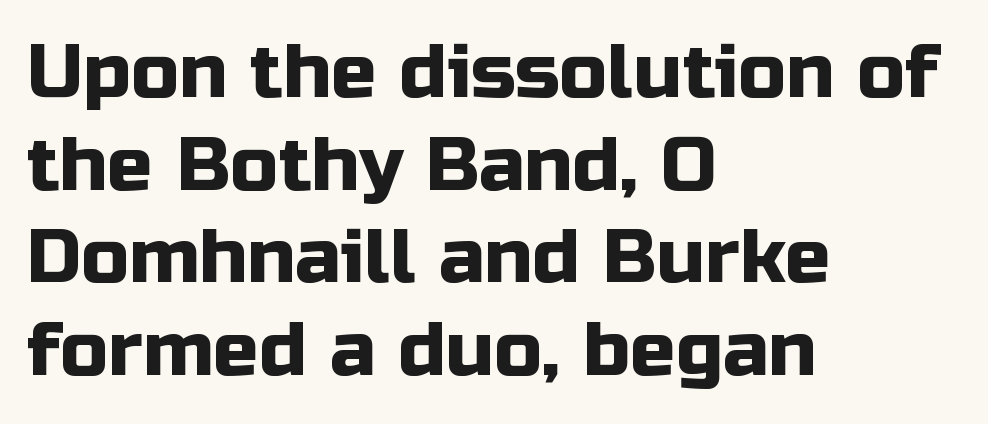
The image shows 76 px sans-serif type, upright; set left-aligned, line spacing 1.22x, normal letter spacing, not underlined; low stroke contrast and a medium x-height.
